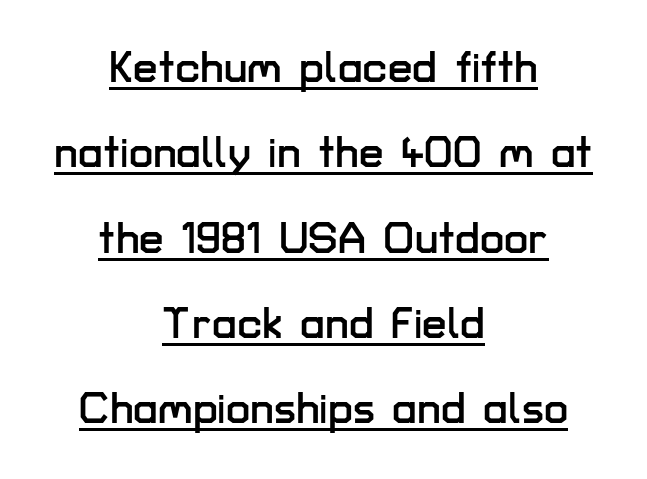
The image shows 44 px sans-serif type, upright; set centered, loose line spacing (1.94x), normal letter spacing, underlined; low stroke contrast and a medium x-height.
